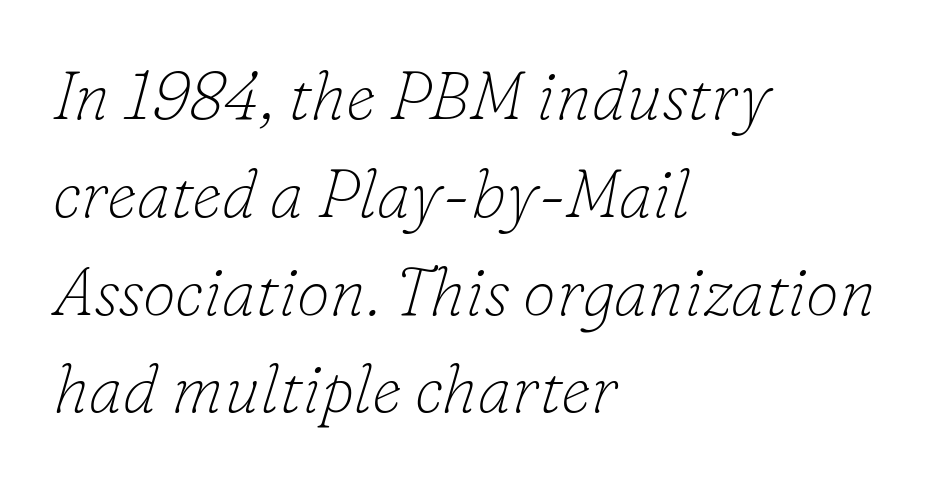
{"serif": "yes", "italic": "yes", "lean": "right", "slant_degrees": 16, "bold": "no", "weight": "thin", "width": "normal", "stroke_contrast": "low", "x_height": "small", "monospaced": "no", "underline": "no", "align": "left", "line_spacing": "normal", "line_spacing_ratio": 1.46, "letter_spacing": "normal", "letter_spacing_em": 0.0, "glyph_px": 67}
